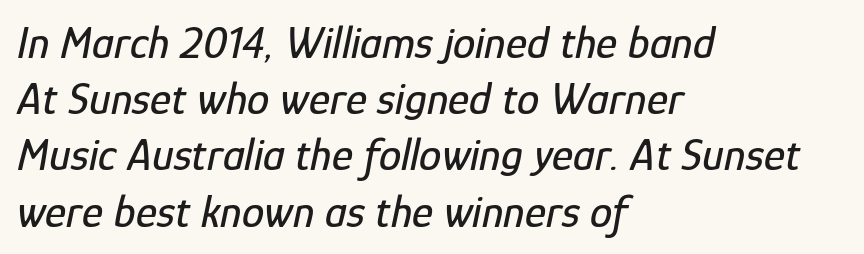
The image shows 45 px condensed type, italic (leaning right); set left-aligned, normal line spacing (1.25x), normal letter spacing, not underlined; low stroke contrast and a medium x-height.
